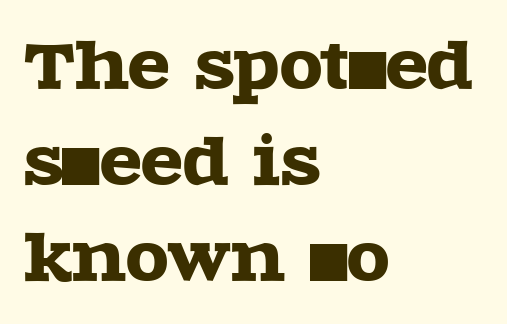
{"serif": "yes", "italic": "no", "width": "wide", "x_height": "large", "monospaced": "no", "underline": "no", "align": "left", "line_spacing": "normal", "line_spacing_ratio": 1.55, "letter_spacing": "normal", "letter_spacing_em": 0.0, "glyph_px": 62}
